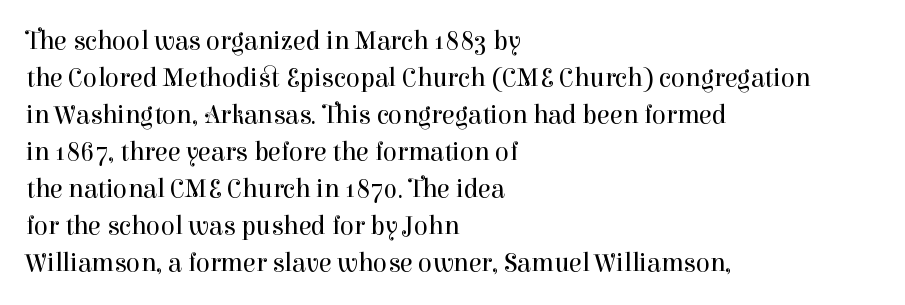
Q: Is the text bold? A: No.
Q: Is the text italic (slanted)? A: No, it is upright.
Q: Is the text underlined? A: No.
Q: How is the paragraph aligned? A: Left-aligned.
Q: Is the spacing between letters normal or unusually wide? A: Normal.
Q: Is the spacing between lines tight, normal or loose? A: Normal.
